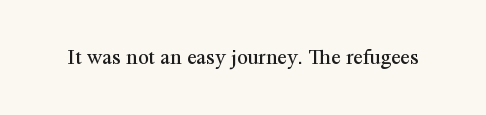
Q: Is the text bold? A: No.
Q: Is the text italic (slanted)? A: No, it is upright.
Q: Is the text underlined? A: No.
Q: Is the spacing between letters normal or unusually wide? A: Normal.
